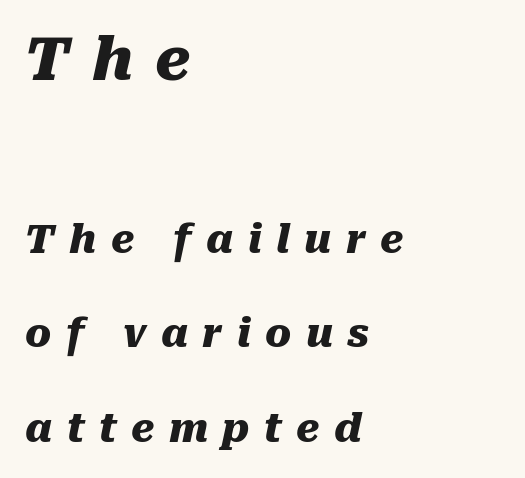
{"italic": "yes", "lean": "right", "slant_degrees": 10, "bold": "yes", "weight": "heavy", "width": "normal", "stroke_contrast": "medium", "x_height": "medium", "monospaced": "no", "underline": "no", "align": "left", "line_spacing": "loose", "line_spacing_ratio": 2.43, "letter_spacing": "wide", "letter_spacing_em": 0.37, "larger_block": "first", "size_ratio": 1.51, "glyph_px": 59}
